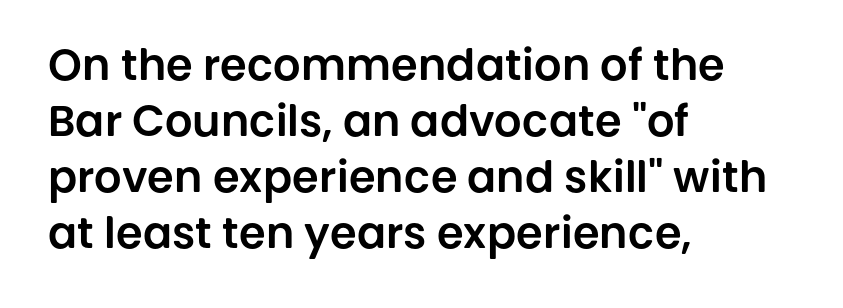
{"serif": "no", "italic": "no", "width": "normal", "stroke_contrast": "low", "x_height": "large", "monospaced": "no", "underline": "no", "align": "left", "line_spacing": "normal", "line_spacing_ratio": 1.3, "letter_spacing": "normal", "letter_spacing_em": 0.0, "glyph_px": 43}
